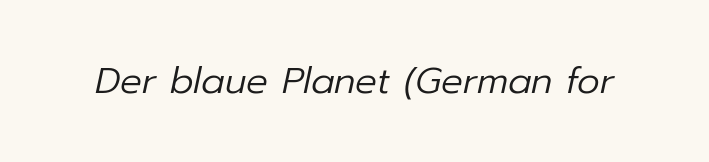
The image shows 36 px regular-weight type, italic (leaning right); set normal letter spacing, not underlined; low stroke contrast and a medium x-height.
